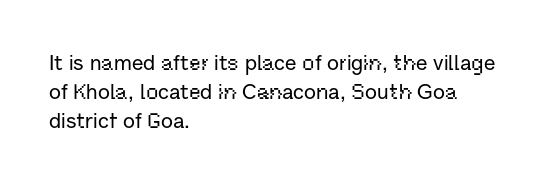
Q: Is the text italic (slanted)? A: No, it is upright.
Q: Is the text underlined? A: No.
Q: How is the paragraph aligned? A: Left-aligned.
Q: Is the spacing between letters normal or unusually wide? A: Normal.
Q: Is the spacing between lines tight, normal or loose? A: Normal.
